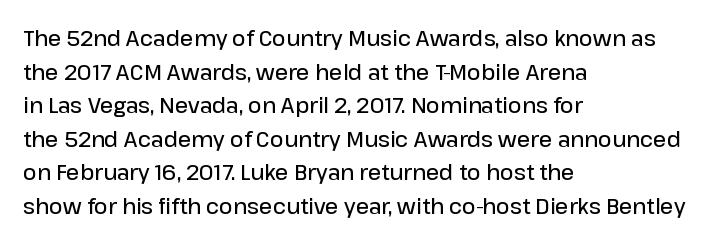
In terms of leading, this rendering sits right in the middle. These words are printed semibold, heavier than regular yet not bold. One-word summary of the alignment: left. Underline: absent.
